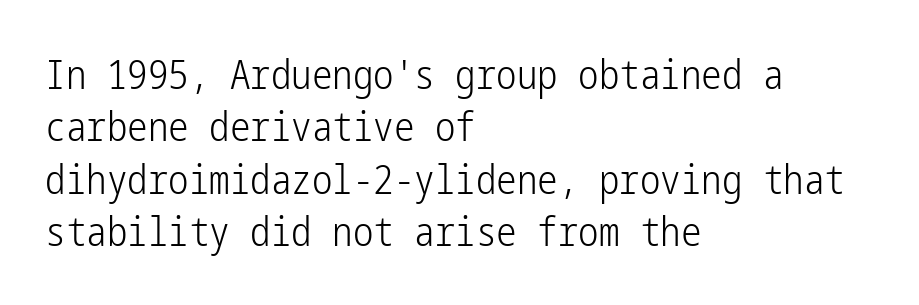
Check under the words: just untouched page. Left-aligned paragraph, ragged on the right. Unbolded letterforms with no extra heft. Classification — sans serif. Evenly set lines give the paragraph a standard silhouette. Tall strokes in this sample are plumb rather than angled.
